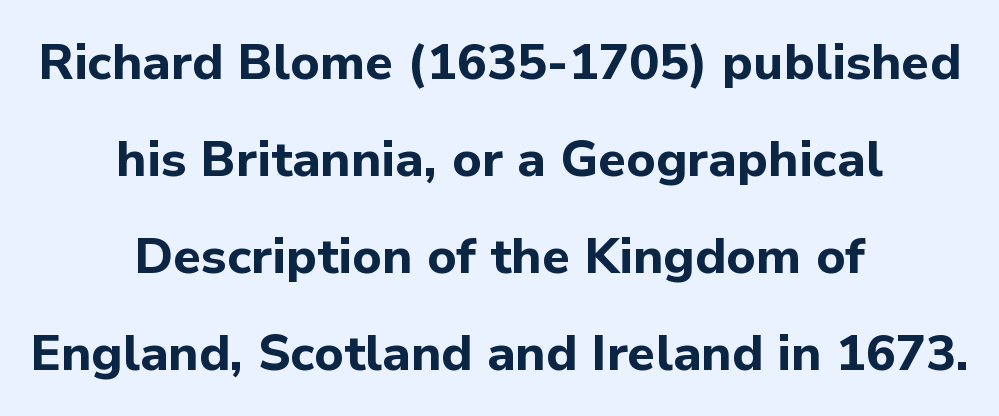
Line starts and ends both wander, symmetrically. The zone under the glyphs is completely vacant. Proportional: the letters do not fall into vertical columns. A typesetter would mark this as roman, not italic. The font family rendered here belongs to the sans-serif group. Pretty heavy lettering here — definitely bold.
